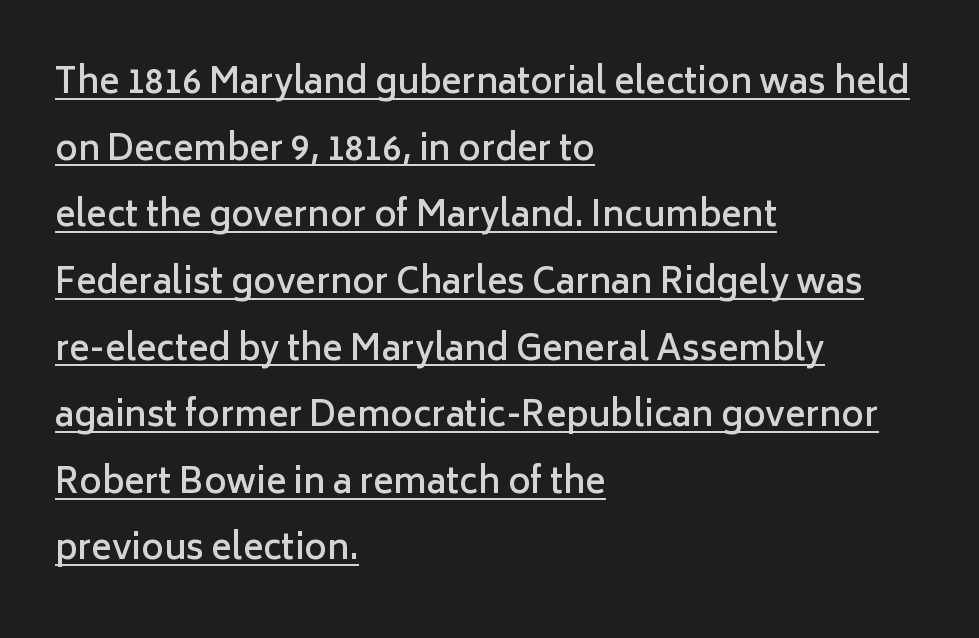
The image shows 34 px semibold sans-serif type, upright; set left-aligned, loose line spacing (1.96x), normal letter spacing, underlined; low stroke contrast and a medium x-height.
